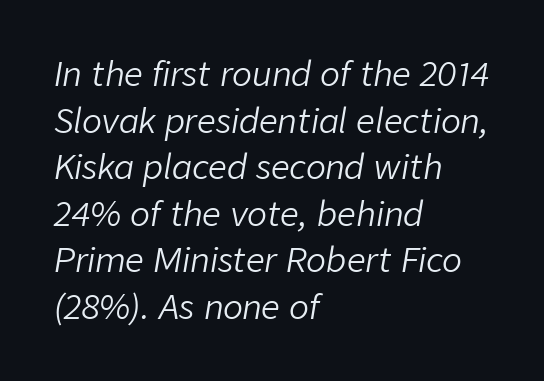
The image shows 33 px light type, italic (leaning right); set left-aligned, normal line spacing (1.41x), normal letter spacing, not underlined; low stroke contrast and a medium x-height.
